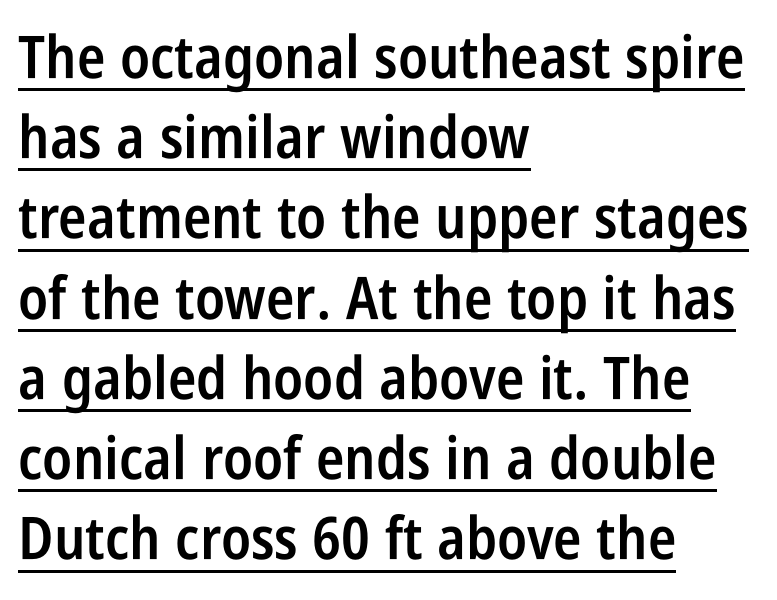
{"serif": "no", "italic": "no", "bold": "semi", "weight": "semibold", "width": "condensed", "stroke_contrast": "low", "x_height": "large", "monospaced": "no", "underline": "yes", "align": "left", "line_spacing": "normal", "line_spacing_ratio": 1.36, "letter_spacing": "normal", "letter_spacing_em": 0.0, "glyph_px": 59}
